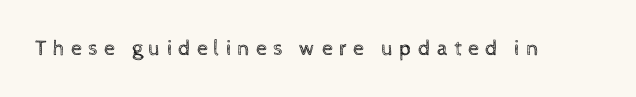
Weight class: somewhere from thin through regular. The lettering stays uniformly vertical, giving the passage a roman look. Just letters on the line, the space beneath them empty. Substantial extra tracking has been applied to these lines.
